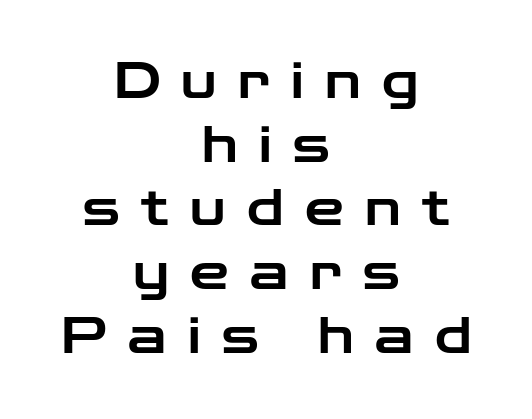
The image shows 49 px wide sans-serif type, upright; set centered, normal line spacing (1.3x), unusually wide letter spacing (+0.44 em), not underlined; low stroke contrast and a medium x-height.
